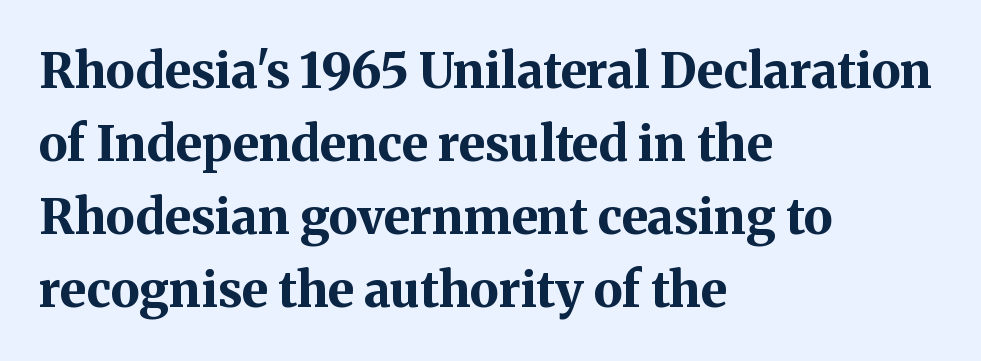
Q: Is the text bold? A: Yes.
Q: Is the text italic (slanted)? A: No, it is upright.
Q: Is the typeface a serif or a sans-serif typeface? A: Serif.
Q: Is the text underlined? A: No.
Q: How is the paragraph aligned? A: Left-aligned.
Q: Is the spacing between letters normal or unusually wide? A: Normal.
Q: Is the spacing between lines tight, normal or loose? A: Normal.
Q: Width (condensed, normal, or wide)? A: Normal.
Q: Stroke contrast? A: Medium.
Q: x-height? A: Medium.
Q: Monospaced? A: No.
